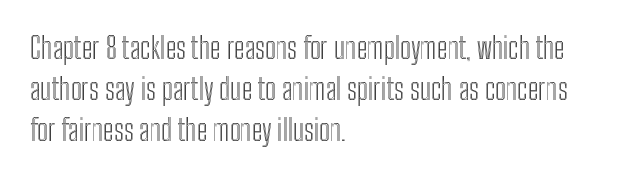
In terms of letterspacing, this is plain default setting. Note the varied advance widths — an 'i' is clearly narrower than an 'm'. Italic? Not at all — the glyphs are vertical. If you drew a ruler down the left edge, every line would touch it.
